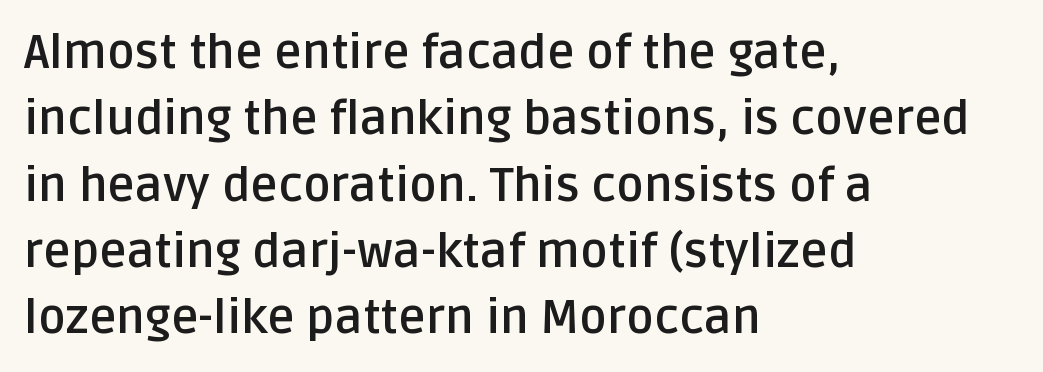
{"serif": "no", "italic": "no", "bold": "yes", "weight": "semibold", "width": "normal", "stroke_contrast": "low", "x_height": "large", "monospaced": "no", "underline": "no", "align": "left", "line_spacing": "normal", "line_spacing_ratio": 1.41, "letter_spacing": "normal", "letter_spacing_em": 0.0, "glyph_px": 47}
